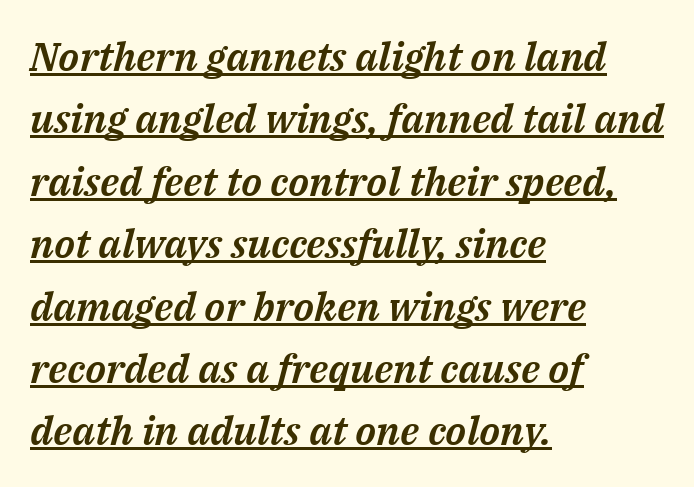
{"italic": "yes", "lean": "right", "slant_degrees": 14, "width": "normal", "stroke_contrast": "medium", "x_height": "medium", "monospaced": "no", "underline": "yes", "align": "left", "line_spacing": "normal", "line_spacing_ratio": 1.56, "letter_spacing": "normal", "letter_spacing_em": 0.0, "glyph_px": 40}
